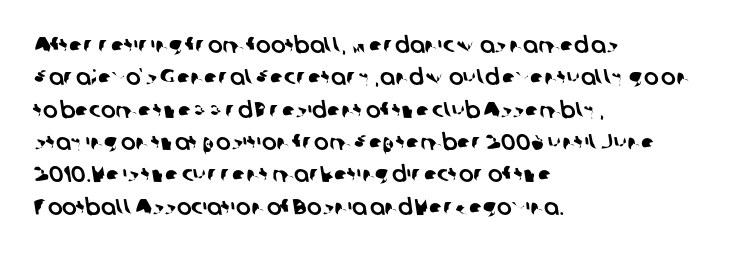
{"underline": "no", "align": "left", "line_spacing": "normal", "line_spacing_ratio": 1.47, "letter_spacing": "normal", "letter_spacing_em": 0.0, "glyph_px": 22}
